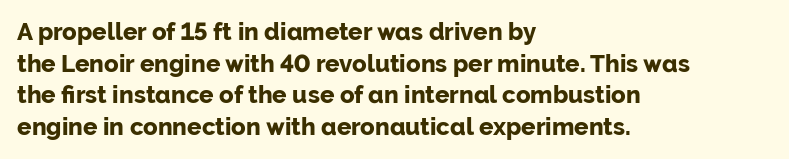
Honestly, the letter spacing is just normal — you wouldn't notice it. One glance says typical: line gaps are just what's usual. These lines stack with their left ends in a neat column. The type sits square on the baseline with zero lean. Descender tails drop into unmarked territory. How heavy is the stroke? Heavy — this is a bold.
